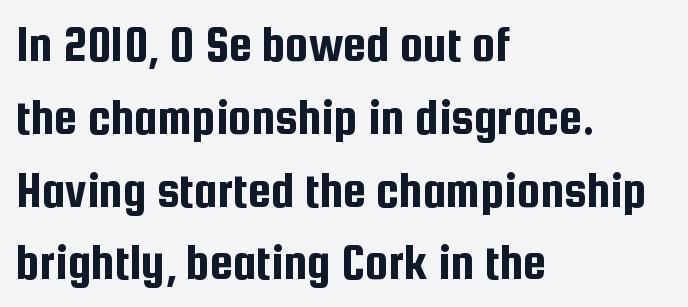
The space directly below the letters is spotless. The designer went with a sans here, leaving each stem footless. Every stem runs plumb, perpendicular to the baseline. The line-height multiplier appears to be the usual default. This rendering leaves character spacing at its baseline value.
